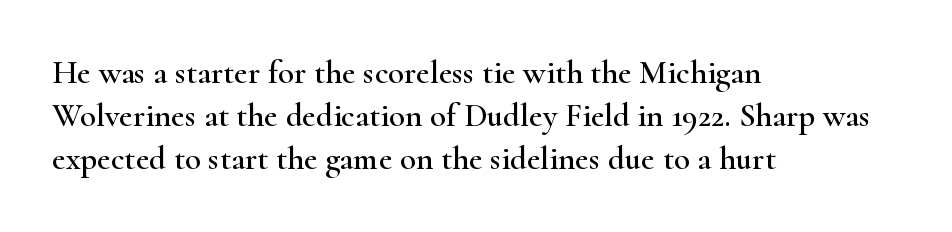
What's the leading like? Ordinary, nothing unusual. You could not count columns in this text — the font is proportionally spaced. This rendering features lettering with no underline. Serifs: yes, visible at the terminals of the letterforms. The lettering stays uniformly vertical, giving the passage a roman look. The face used here is rendered with its standard letterfit.
